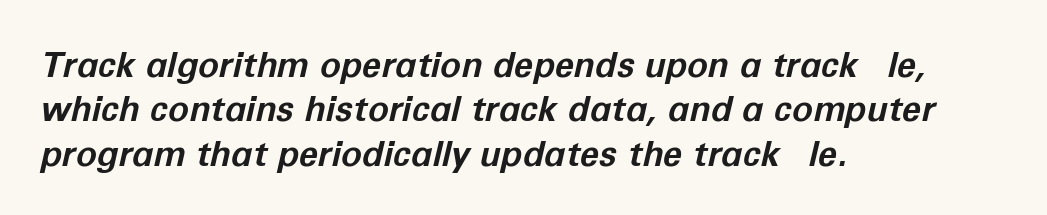
The image shows 35 px bold type, italic (leaning right); set left-aligned, normal line spacing (1.27x), normal letter spacing, not underlined; low stroke contrast and a medium x-height.
